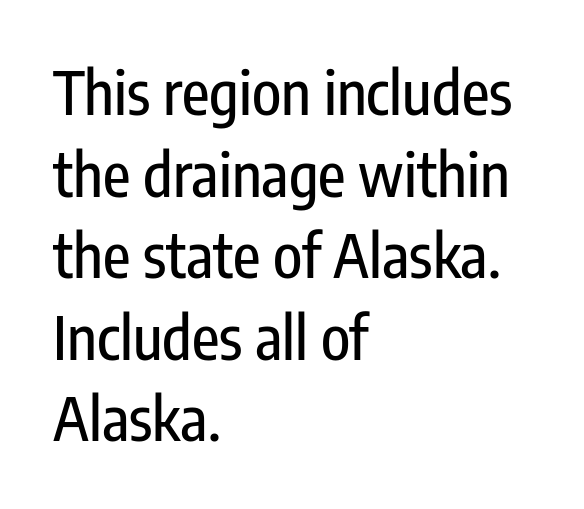
The specimen reads as upright at a glance. Check under the words: just untouched page. Normally led — the rows are evenly, conventionally spaced. Looks like regular typesetting: each glyph gets only the width it needs.
